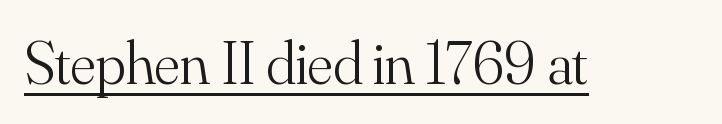
The image shows 61 px light serif type, upright; set normal letter spacing, underlined; medium stroke contrast and a small x-height.
